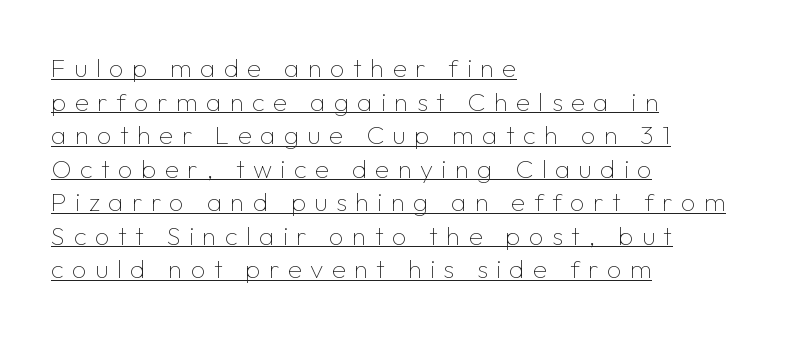
{"italic": "no", "bold": "no", "underline": "yes", "align": "left", "line_spacing": "normal", "line_spacing_ratio": 1.29, "letter_spacing": "wide", "letter_spacing_em": 0.32, "glyph_px": 26}
